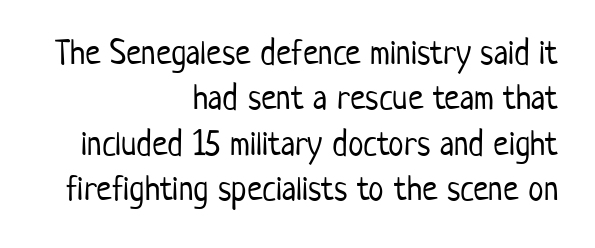
Students, note that the glyphs here touch the page at normal intervals. Summary of vertical rhythm: regular, with standard interline spacing. The words here are not underlined. Varying glyph widths throughout — classic text-font behaviour.
